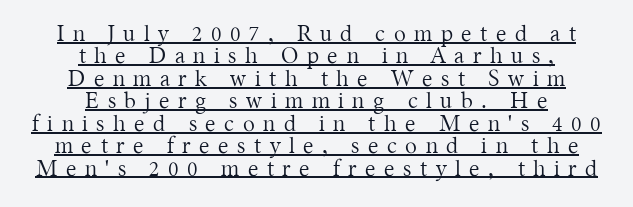
The image shows 22 px text type, upright; set centered, tight line spacing (1.02x), unusually wide letter spacing (+0.39 em), underlined.
